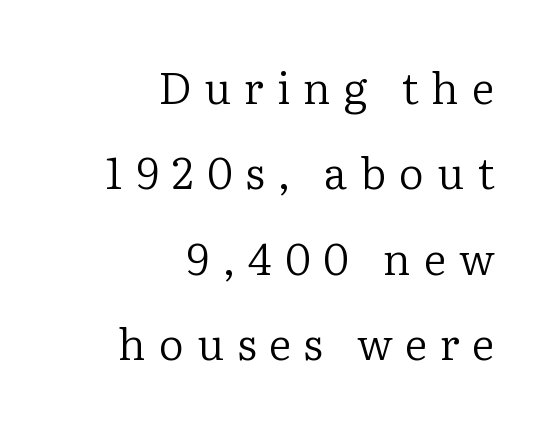
Q: Is the text bold? A: No.
Q: Is the text italic (slanted)? A: No, it is upright.
Q: Is the typeface a serif or a sans-serif typeface? A: Serif.
Q: Is the text underlined? A: No.
Q: How is the paragraph aligned? A: Right-aligned.
Q: Is the spacing between letters normal or unusually wide? A: Unusually wide.
Q: Is the spacing between lines tight, normal or loose? A: Loose.
Q: Width (condensed, normal, or wide)? A: Normal.
Q: Stroke contrast? A: Low.
Q: x-height? A: Medium.
Q: Monospaced? A: No.
